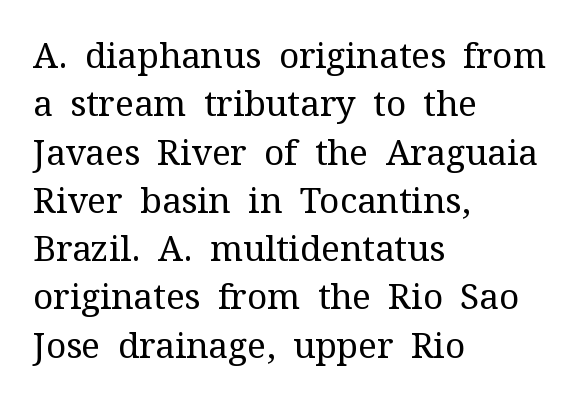
Q: Is the text bold? A: No.
Q: Is the text italic (slanted)? A: No, it is upright.
Q: Is the typeface a serif or a sans-serif typeface? A: Serif.
Q: Is the text underlined? A: No.
Q: How is the paragraph aligned? A: Left-aligned.
Q: Is the spacing between letters normal or unusually wide? A: Normal.
Q: Is the spacing between lines tight, normal or loose? A: Normal.
Q: Width (condensed, normal, or wide)? A: Normal.
Q: Stroke contrast? A: Medium.
Q: x-height? A: Medium.
Q: Monospaced? A: No.
